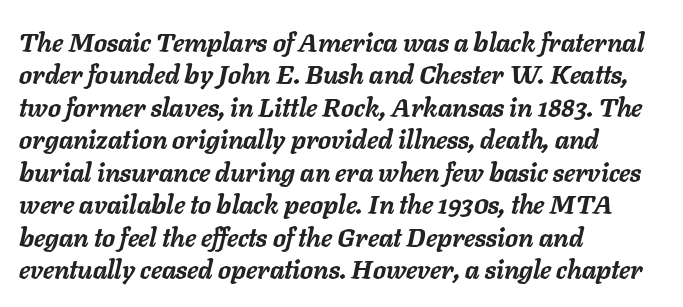
The image shows 26 px bold type, italic (leaning right); set left-aligned, normal line spacing (1.25x), normal letter spacing, not underlined.
